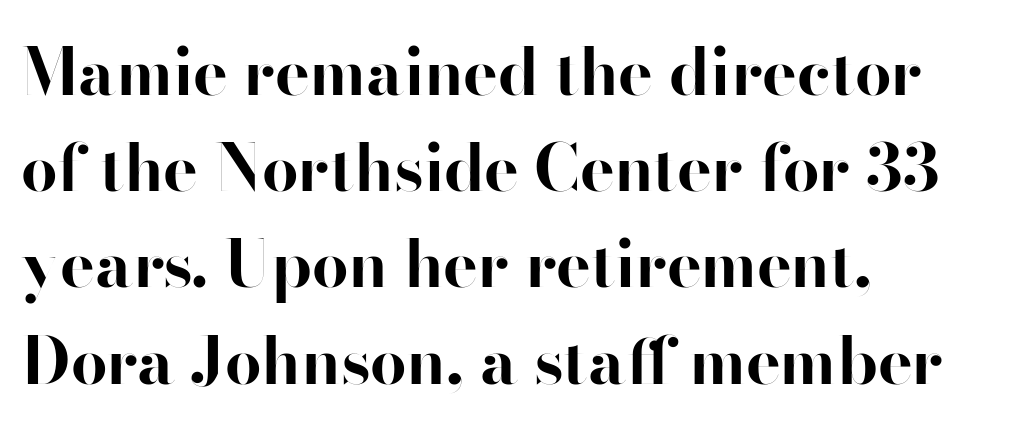
The image shows 65 px bold sans-serif type, upright; set left-aligned, normal line spacing (1.48x), normal letter spacing, not underlined; high stroke contrast and a small x-height.
